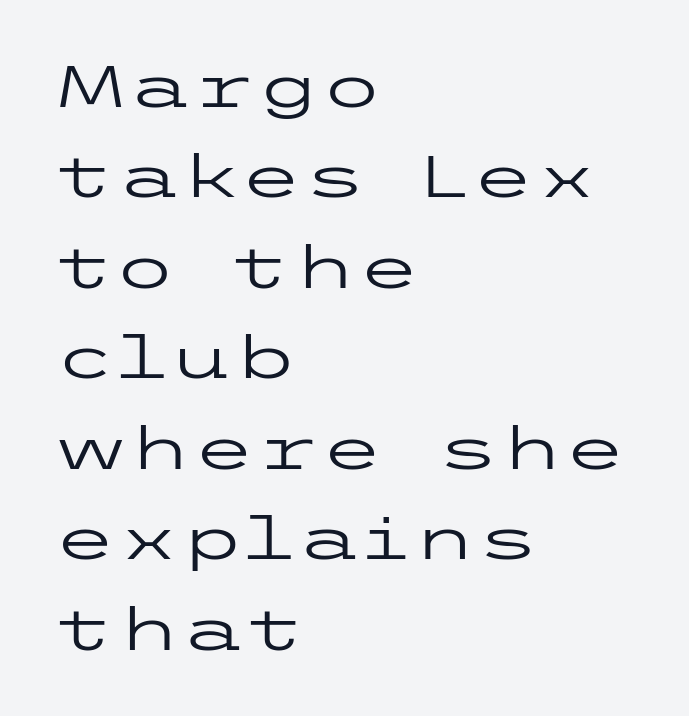
The image shows 58 px regular-weight, wide sans-serif type, upright; set left-aligned, normal line spacing (1.56x), normal letter spacing, not underlined; low stroke contrast and a medium x-height.
